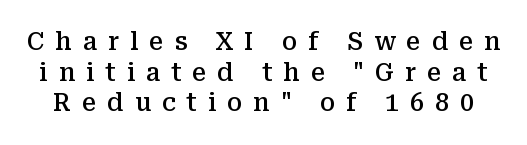
What weight is shown? A semibold, between regular and bold. A typesetter would call this heavily tracked-out type. Check the space under the baseline: it is left empty. Do the letters lean? They stand straight.
